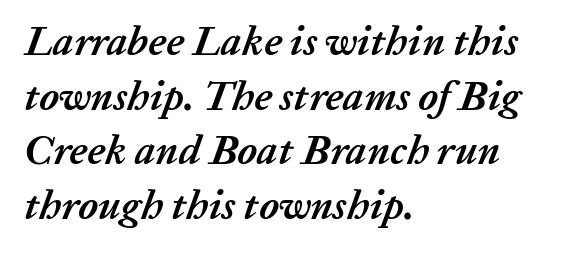
Nobody touched the tracking dial on this one. This rendering features lettering with no underline. Weight check: bold — yes, fully. The letters advance in unequal steps, a hallmark of proportional type. Does the lettering tilt? It does — this is italic. This block has exactly the height ordinary leading produces.
